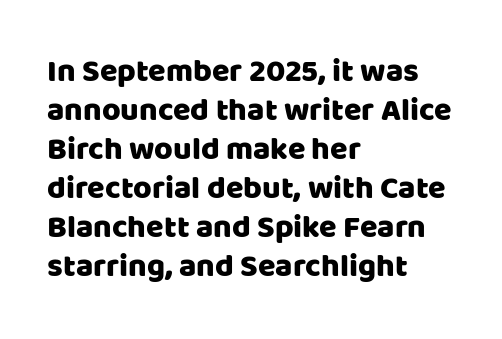
{"serif": "no", "italic": "no", "width": "normal", "stroke_contrast": "low", "x_height": "large", "monospaced": "no", "underline": "no", "align": "left", "line_spacing_ratio": 1.22, "letter_spacing": "normal", "letter_spacing_em": 0.0, "glyph_px": 32}
